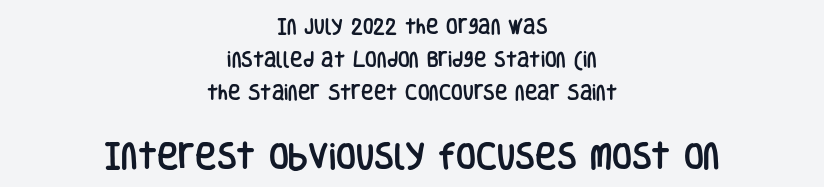
Q: Is the text italic (slanted)? A: No, it is upright.
Q: Is the typeface a serif or a sans-serif typeface? A: Sans-serif.
Q: Is the text underlined? A: No.
Q: How is the paragraph aligned? A: Centered.
Q: Is the spacing between letters normal or unusually wide? A: Normal.
Q: Is the spacing between lines tight, normal or loose? A: Loose.
Q: Which block of text is set in a larger size, the first (top) or the second (bottom)? A: The second (bottom) one.
Q: Width (condensed, normal, or wide)? A: Condensed.
Q: Stroke contrast? A: Low.
Q: x-height? A: Large.
Q: Monospaced? A: No.
